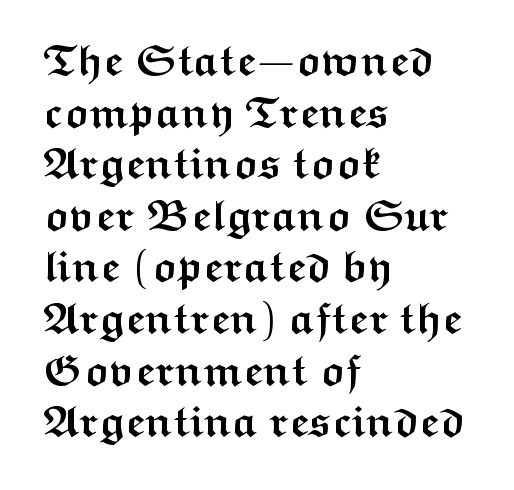
Q: Is the text bold? A: Yes.
Q: Is the text italic (slanted)? A: No, it is upright.
Q: Is the typeface a serif or a sans-serif typeface? A: Sans-serif.
Q: Is the text underlined? A: No.
Q: How is the paragraph aligned? A: Left-aligned.
Q: Is the spacing between letters normal or unusually wide? A: Normal.
Q: Width (condensed, normal, or wide)? A: Wide.
Q: Stroke contrast? A: Medium.
Q: x-height? A: Medium.
Q: Monospaced? A: No.
